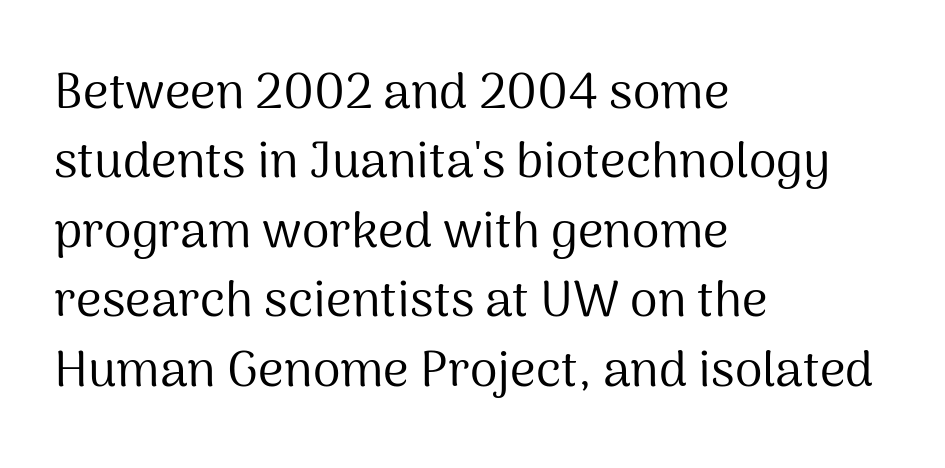
{"serif": "no", "italic": "no", "bold": "no", "weight": "regular", "width": "normal", "stroke_contrast": "medium", "x_height": "medium", "monospaced": "no", "underline": "no", "align": "left", "line_spacing": "normal", "line_spacing_ratio": 1.39, "letter_spacing": "normal", "letter_spacing_em": 0.0, "glyph_px": 50}
